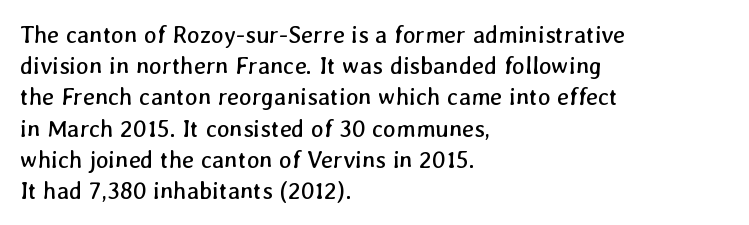
Q: Is the text bold? A: No.
Q: Is the text underlined? A: No.
Q: How is the paragraph aligned? A: Left-aligned.
Q: Is the spacing between letters normal or unusually wide? A: Normal.
Q: Is the spacing between lines tight, normal or loose? A: Normal.
